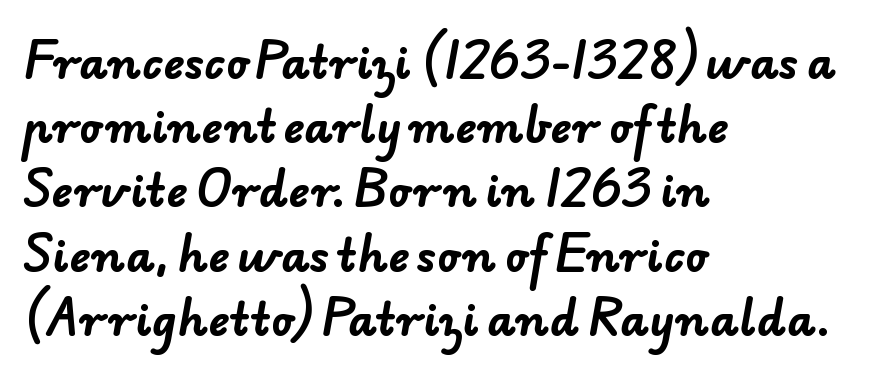
Has an underline been added? It has not. Looks like regular typesetting: each glyph gets only the width it needs. Nothing sits at the stroke ends, so this counts as sans-serif. Glyph-to-glyph distance matches everyday printed text.
